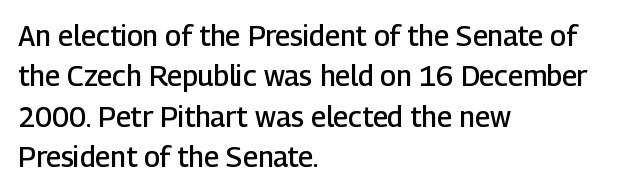
{"serif": "no", "italic": "no", "bold": "semi", "weight": "semibold", "width": "normal", "stroke_contrast": "low", "x_height": "medium", "monospaced": "no", "underline": "no", "align": "left", "line_spacing": "normal", "line_spacing_ratio": 1.44, "letter_spacing": "normal", "letter_spacing_em": 0.0, "glyph_px": 28}
